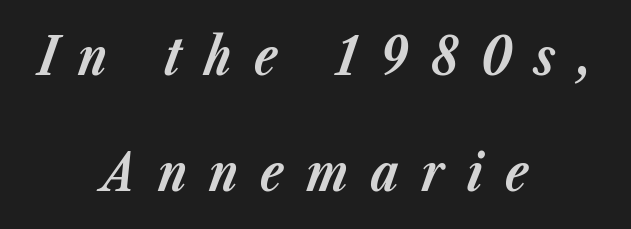
The image shows 52 px bold type, italic (leaning right); set centered, loose line spacing (2.23x), unusually wide letter spacing (+0.43 em), not underlined; low stroke contrast and a medium x-height.
